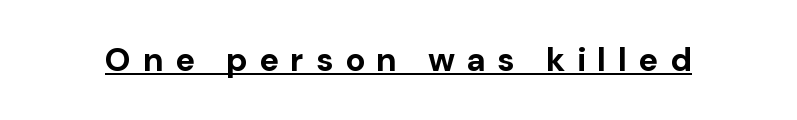
Q: Is the text bold? A: Yes.
Q: Is the text italic (slanted)? A: No, it is upright.
Q: Is the typeface a serif or a sans-serif typeface? A: Sans-serif.
Q: Is the text underlined? A: Yes.
Q: Is the spacing between letters normal or unusually wide? A: Unusually wide.
Q: Width (condensed, normal, or wide)? A: Normal.
Q: Stroke contrast? A: Low.
Q: x-height? A: Medium.
Q: Monospaced? A: No.
